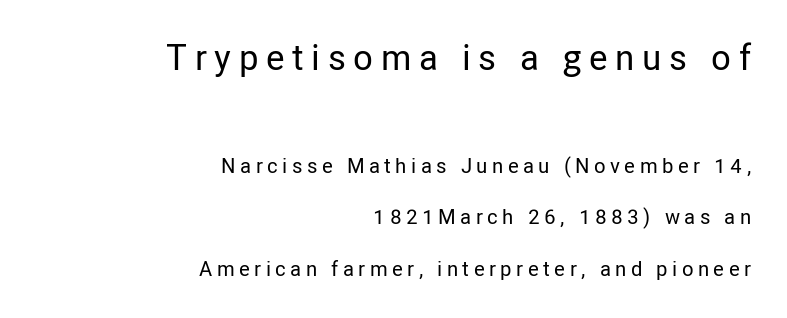
{"serif": "no", "italic": "no", "width": "condensed", "stroke_contrast": "low", "x_height": "medium", "monospaced": "no", "underline": "no", "align": "right", "line_spacing": "loose", "line_spacing_ratio": 2.45, "letter_spacing": "wide", "letter_spacing_em": 0.21, "larger_block": "first", "size_ratio": 1.71, "glyph_px": 36}
